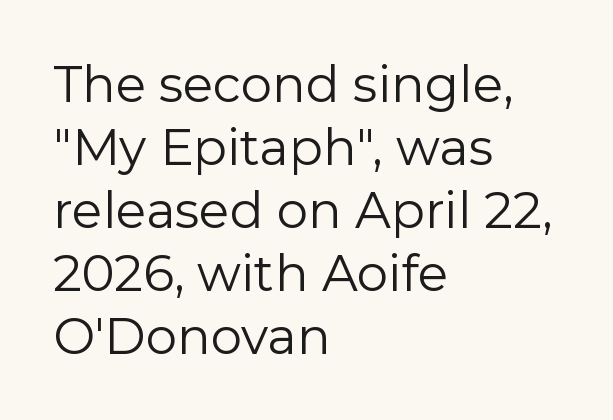
Q: Is the text bold? A: No.
Q: Is the text italic (slanted)? A: No, it is upright.
Q: Is the typeface a serif or a sans-serif typeface? A: Sans-serif.
Q: Is the text underlined? A: No.
Q: How is the paragraph aligned? A: Left-aligned.
Q: Is the spacing between letters normal or unusually wide? A: Normal.
Q: Is the spacing between lines tight, normal or loose? A: Normal.
Q: Width (condensed, normal, or wide)? A: Normal.
Q: Stroke contrast? A: Low.
Q: x-height? A: Medium.
Q: Monospaced? A: No.
